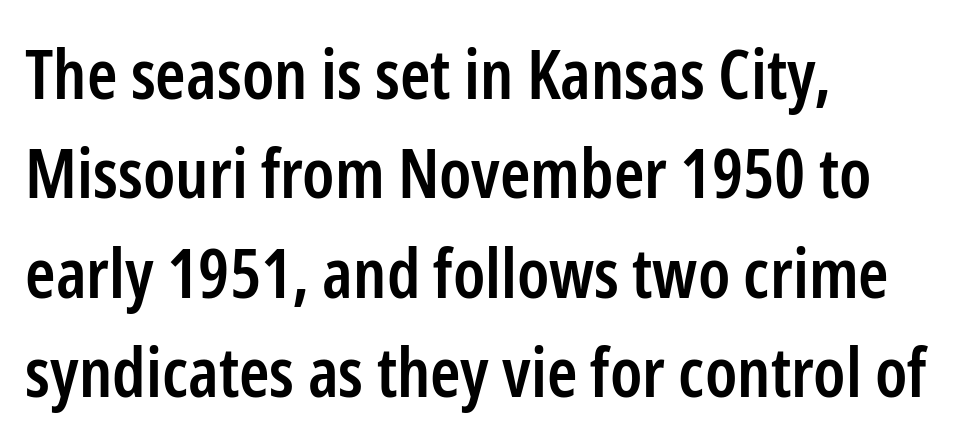
{"serif": "no", "italic": "no", "bold": "semi", "weight": "semibold", "width": "condensed", "stroke_contrast": "low", "x_height": "medium", "monospaced": "no", "underline": "no", "align": "left", "line_spacing": "normal", "line_spacing_ratio": 1.44, "letter_spacing": "normal", "letter_spacing_em": 0.0, "glyph_px": 69}
